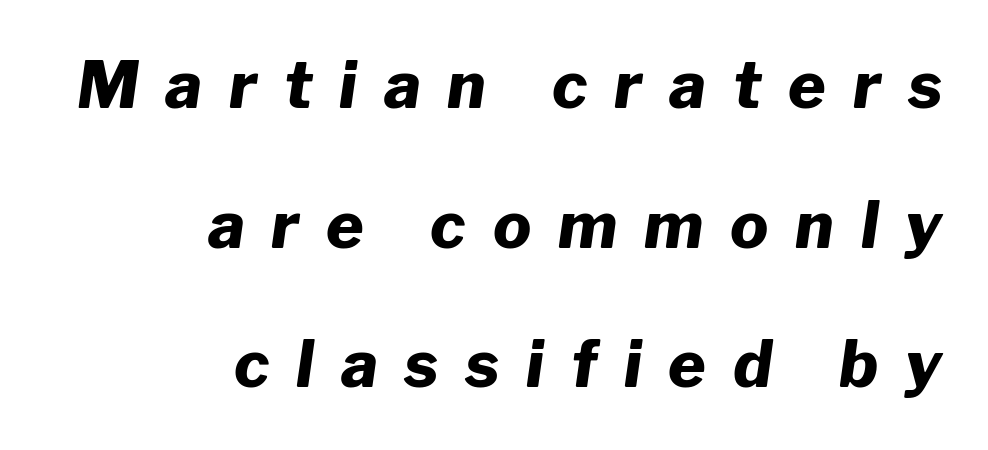
The image shows 64 px heavy type, italic (leaning right); set right-aligned, loose line spacing (2.18x), unusually wide letter spacing (+0.42 em), not underlined; low stroke contrast and a medium x-height.
